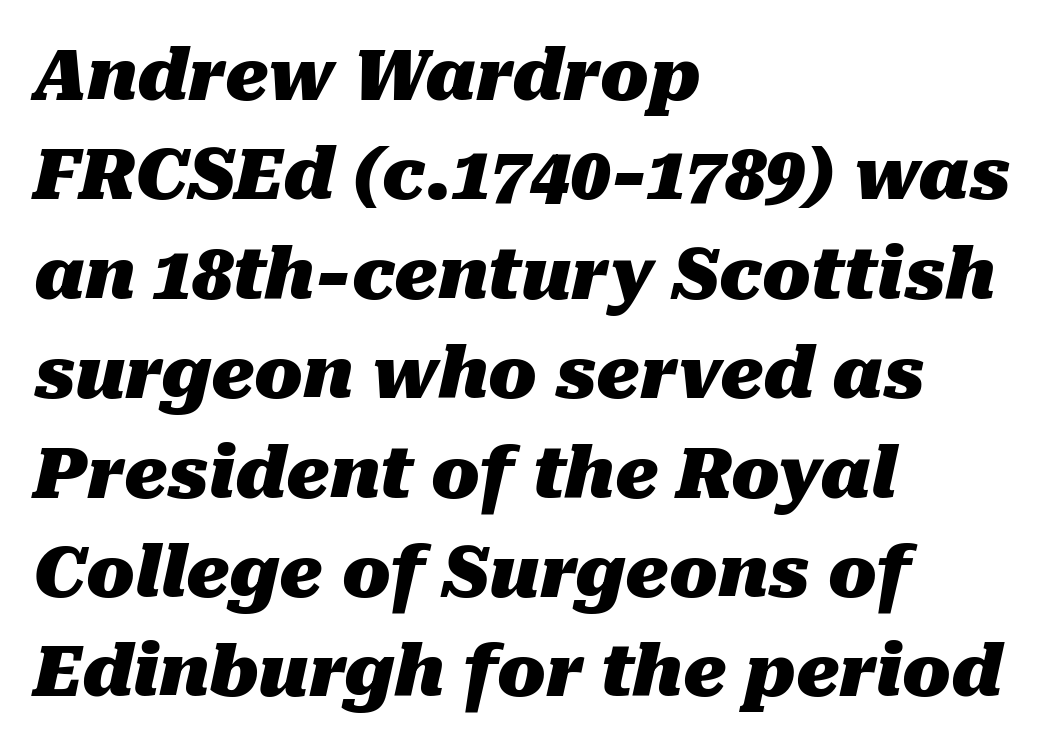
The image shows 71 px heavy type, italic (leaning right); set left-aligned, normal line spacing (1.4x), normal letter spacing, not underlined; medium stroke contrast and a medium x-height.
